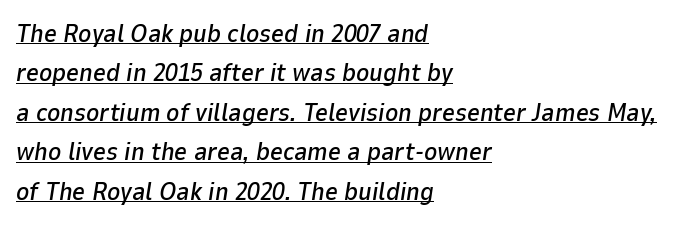
{"italic": "yes", "lean": "right", "slant_degrees": 9, "underline": "yes", "align": "left", "line_spacing": "normal", "line_spacing_ratio": 1.58, "letter_spacing": "normal", "letter_spacing_em": 0.0, "glyph_px": 25}
